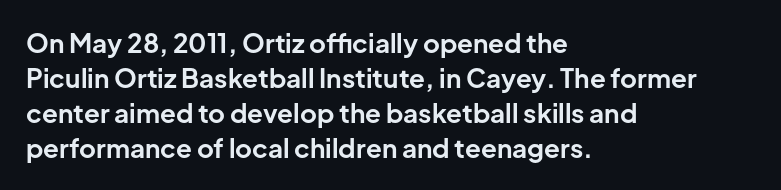
The baseline area is clear. The lines in this sample share a left origin and differ only in where they stop. The type is set solid horizontally, with unmodified tracking. Compared with typical paragraphs, the rows here are spaced about the same. Thick stems and heavy bowls — unmistakably bold. Ascenders rise straight up at ninety degrees.
